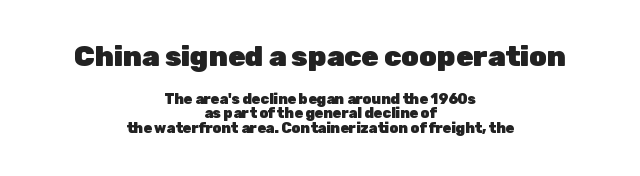
{"serif": "no", "italic": "no", "bold": "yes", "weight": "heavy", "width": "normal", "stroke_contrast": "low", "x_height": "medium", "monospaced": "no", "underline": "no", "align": "center", "line_spacing": "tight", "line_spacing_ratio": 1.02, "letter_spacing": "normal", "letter_spacing_em": 0.0, "larger_block": "first", "size_ratio": 2.0, "glyph_px": 28}
